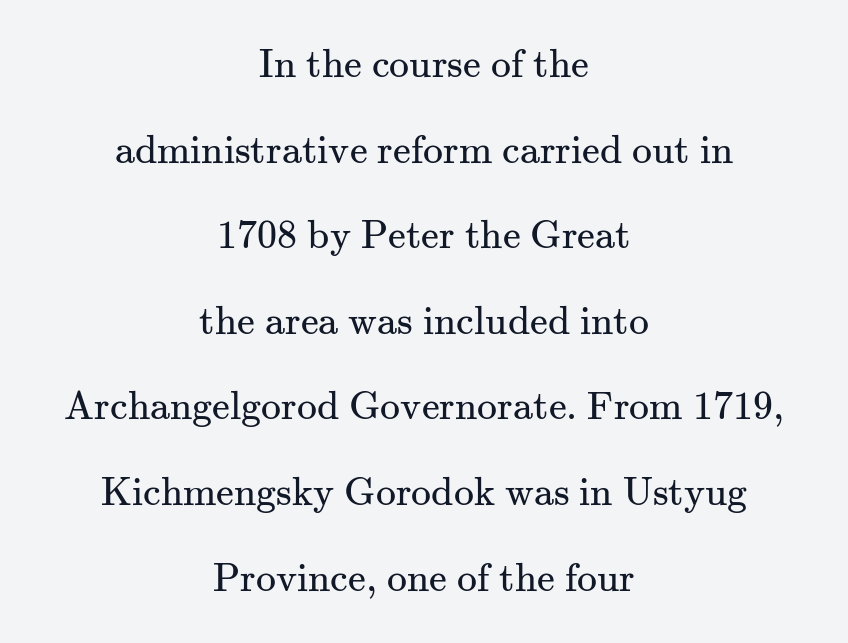
The image shows 40 px regular-weight serif type, upright; set centered, loose line spacing (2.14x), normal letter spacing, not underlined; medium stroke contrast and a small x-height.
